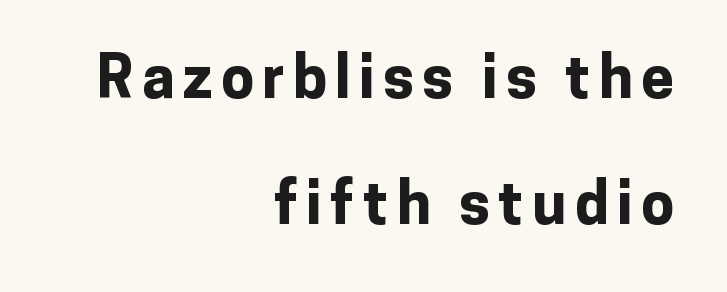
The image shows 59 px bold sans-serif type, upright; set right-aligned, loose line spacing (2.13x), not underlined; low stroke contrast and a medium x-height.
